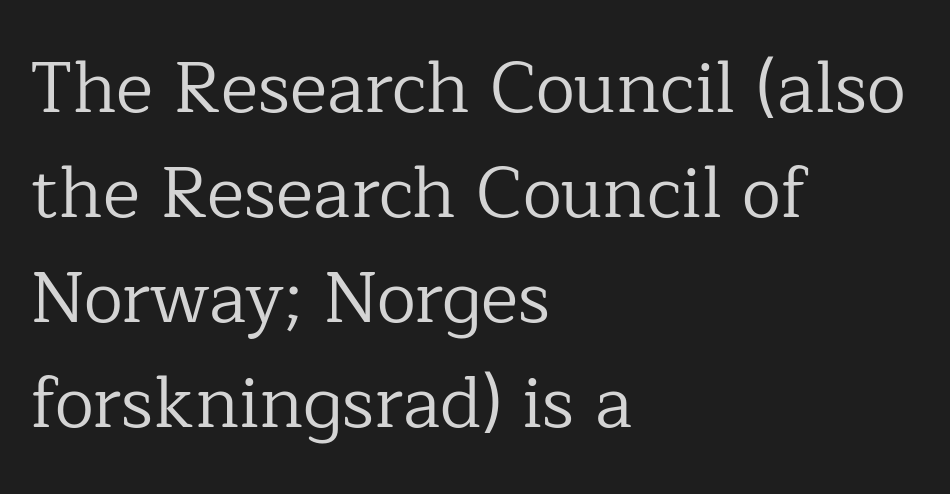
The image shows 71 px regular-weight serif type, upright; set left-aligned, normal line spacing (1.48x), normal letter spacing, not underlined; low stroke contrast and a medium x-height.
